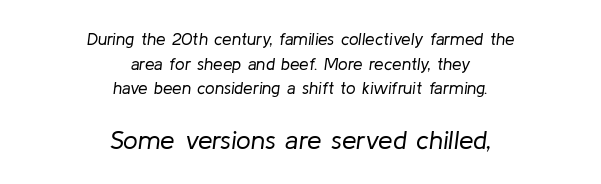
{"italic": "yes", "lean": "right", "slant_degrees": 8, "bold": "no", "underline": "no", "align": "center", "line_spacing": "normal", "line_spacing_ratio": 1.45, "letter_spacing": "normal", "letter_spacing_em": 0.0, "larger_block": "second", "size_ratio": 1.53, "glyph_px": 26}
